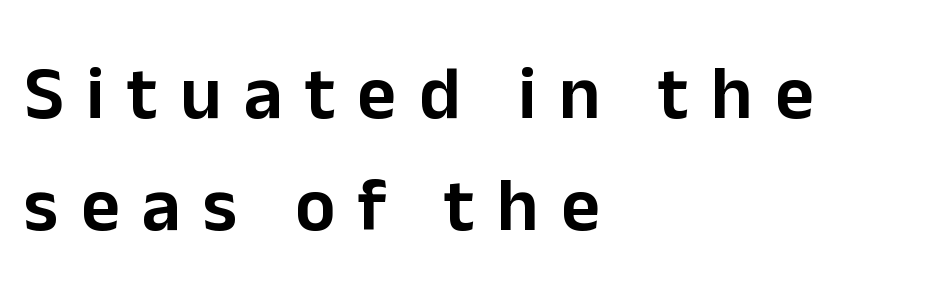
The rows are spaced the way most documents space them. The lettering holds an erect, upright posture throughout. Does extra space separate the letters? Yes, quite a lot of it. Note: no serifs on the glyphs. The space beneath each line is pristine and unruled. The typesetter chose a ragged-right arrangement here.
